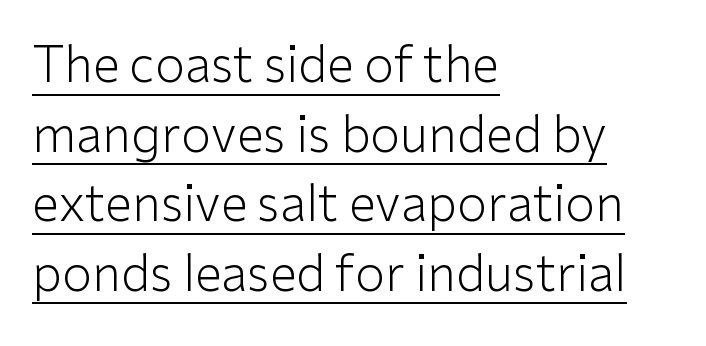
The image shows 49 px light sans-serif type, upright; set left-aligned, normal line spacing (1.42x), normal letter spacing, underlined; low stroke contrast and a medium x-height.
